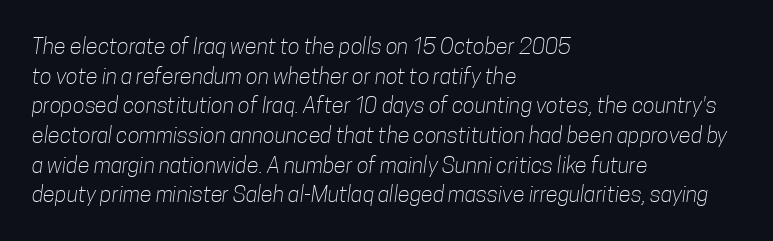
Q: Is the text bold? A: No.
Q: Is the text underlined? A: No.
Q: How is the paragraph aligned? A: Left-aligned.
Q: Is the spacing between letters normal or unusually wide? A: Normal.
Q: Is the spacing between lines tight, normal or loose? A: Normal.
